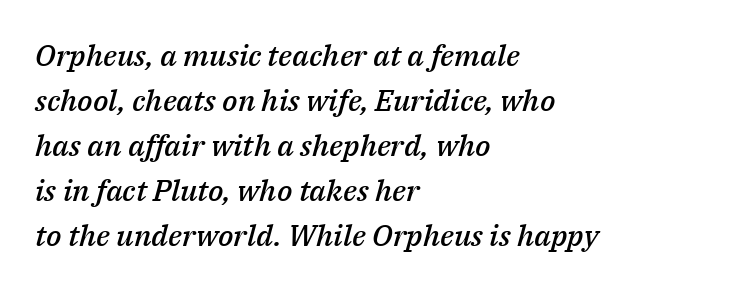
Q: Is the text bold? A: Semi-bold.
Q: Is the text italic (slanted)? A: Yes, it leans right by about 14 degrees.
Q: Is the text underlined? A: No.
Q: How is the paragraph aligned? A: Left-aligned.
Q: Is the spacing between letters normal or unusually wide? A: Normal.
Q: Is the spacing between lines tight, normal or loose? A: Normal.
Q: Width (condensed, normal, or wide)? A: Normal.
Q: Stroke contrast? A: Medium.
Q: x-height? A: Medium.
Q: Monospaced? A: No.
